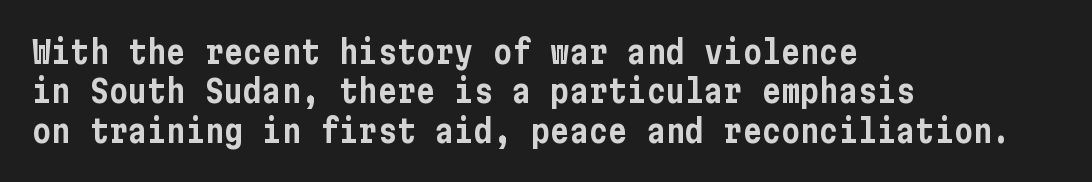
Q: Is the text italic (slanted)? A: No, it is upright.
Q: Is the typeface a serif or a sans-serif typeface? A: Sans-serif.
Q: Is the text underlined? A: No.
Q: How is the paragraph aligned? A: Left-aligned.
Q: Is the spacing between letters normal or unusually wide? A: Normal.
Q: Width (condensed, normal, or wide)? A: Condensed.
Q: Stroke contrast? A: Low.
Q: x-height? A: Medium.
